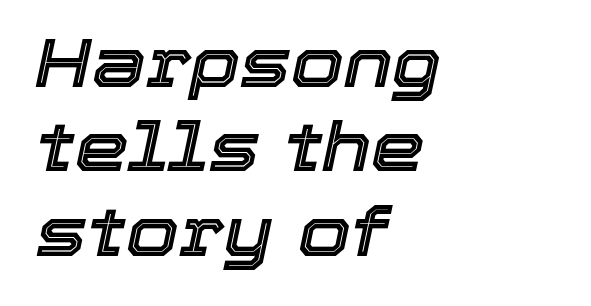
{"italic": "yes", "lean": "right", "slant_degrees": 12, "width": "normal", "x_height": "medium", "monospaced": "no", "underline": "no", "align": "left", "line_spacing_ratio": 1.24, "letter_spacing": "normal", "letter_spacing_em": 0.0, "glyph_px": 68}
